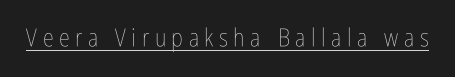
It's the straight-up-and-down kind of type. These glyphs show unthickened strokes, regular width or finer. Look at the tracking — it's clearly loosened, letters drifting apart. This rendering features underlined lettering.
